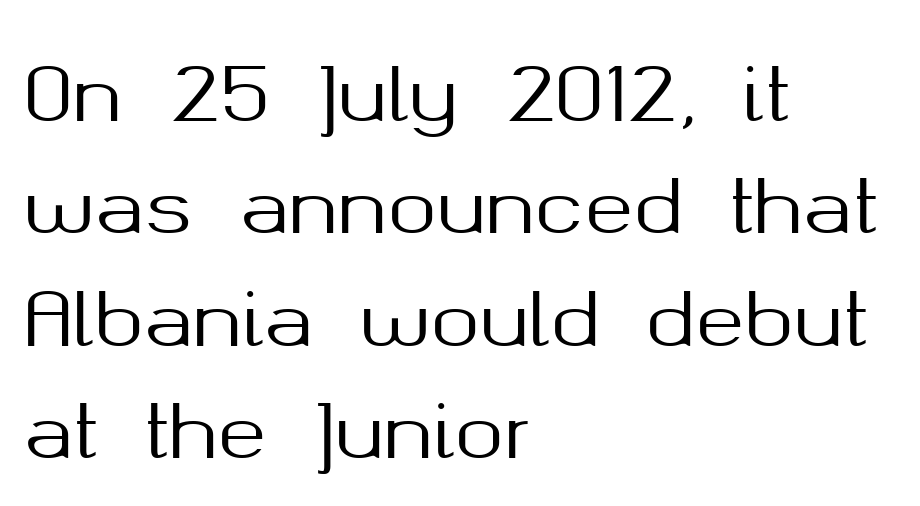
The image shows 74 px sans-serif type, upright; set left-aligned, normal line spacing (1.52x), normal letter spacing, not underlined; medium stroke contrast and a medium x-height.
